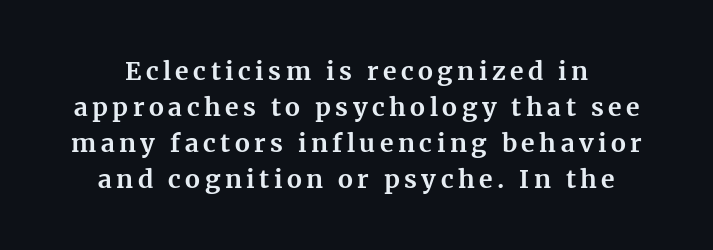
Q: Is the text bold? A: Yes.
Q: Is the text italic (slanted)? A: No, it is upright.
Q: Is the text underlined? A: No.
Q: Is the spacing between lines tight, normal or loose? A: Normal.
